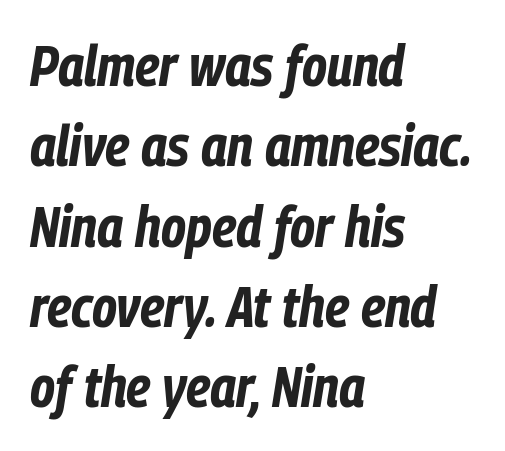
The passage shown is typed in a proportional face where columns would drift. Vertically, the passage feels balanced, rows spaced as you'd expect. Check under the words: just untouched page. Bold? Absolutely — the strokes are thick and heavy.
